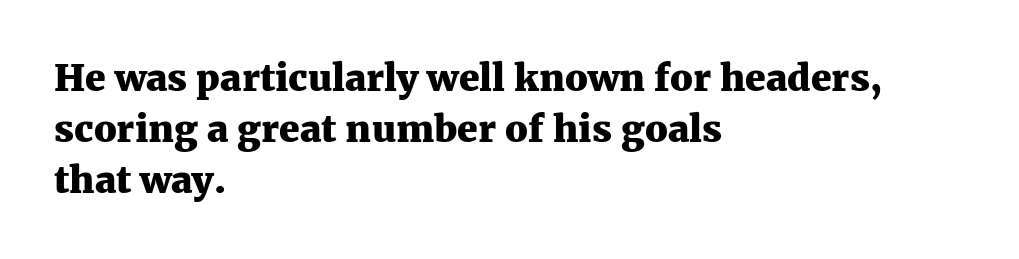
The image shows 37 px heavy serif type, upright; set left-aligned, normal line spacing (1.38x), normal letter spacing, not underlined; medium stroke contrast and a medium x-height.
